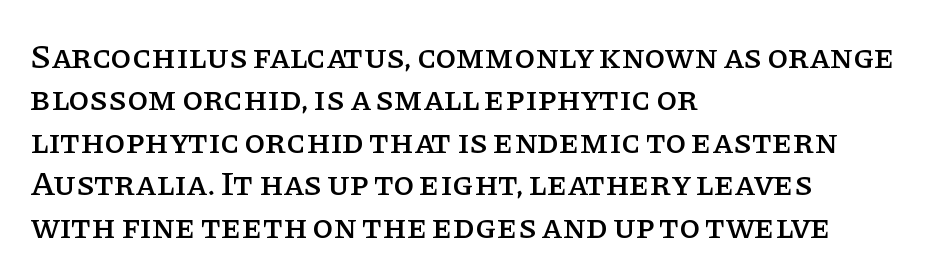
A typesetter would call this leading conventional body-copy spacing. The passage shown is typed in a proportional face where columns would drift. Leftover space on each line is placed entirely after the last word. The text was rendered using a seriffed face with decorative stroke endings. No extra tracking has been applied to these lines.
